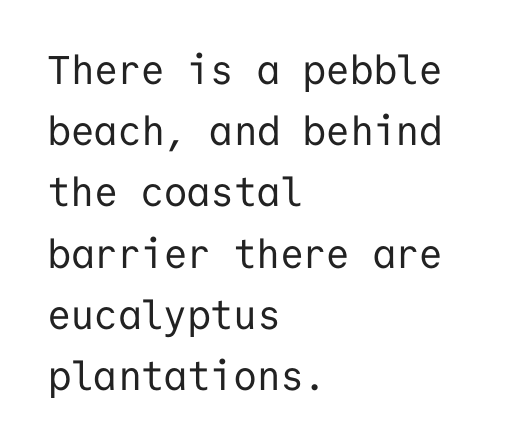
Q: Is the text bold? A: No.
Q: Is the text italic (slanted)? A: No, it is upright.
Q: Is the typeface a serif or a sans-serif typeface? A: Sans-serif.
Q: Is the text underlined? A: No.
Q: How is the paragraph aligned? A: Left-aligned.
Q: Is the spacing between letters normal or unusually wide? A: Normal.
Q: Is the spacing between lines tight, normal or loose? A: Normal.
Q: Width (condensed, normal, or wide)? A: Normal.
Q: Stroke contrast? A: Low.
Q: x-height? A: Medium.
Q: Monospaced? A: Yes.
